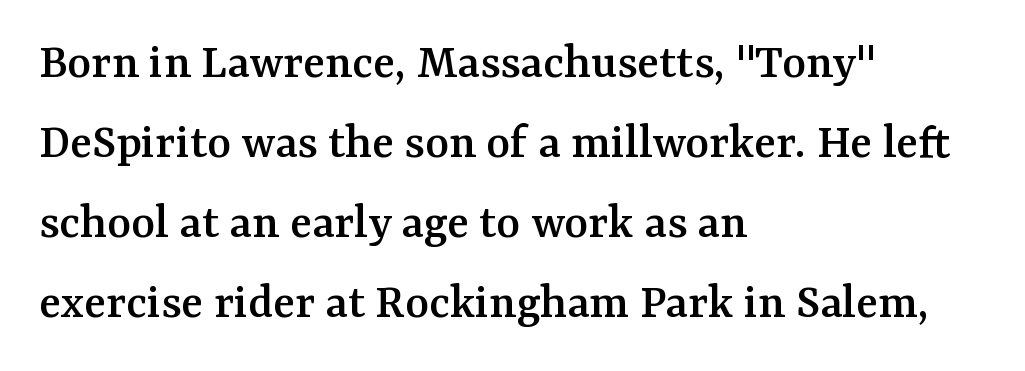
Leading matches the norm, producing a regular column. Varying glyph widths throughout — classic text-font behaviour. You could call the tracking neutral — neither tight nor loose. This is serif lettering, the kind often seen in printed books. Decoration check: the copy has no underline. The rendering anchors every line to the left-hand side.
